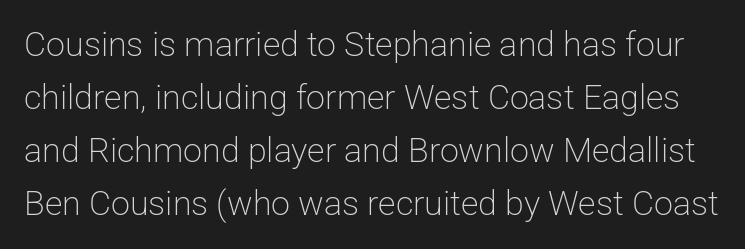
{"serif": "no", "italic": "no", "bold": "no", "weight": "light", "width": "normal", "stroke_contrast": "low", "x_height": "medium", "monospaced": "no", "underline": "no", "line_spacing": "normal", "line_spacing_ratio": 1.56, "letter_spacing": "normal", "letter_spacing_em": 0.0, "glyph_px": 34}
